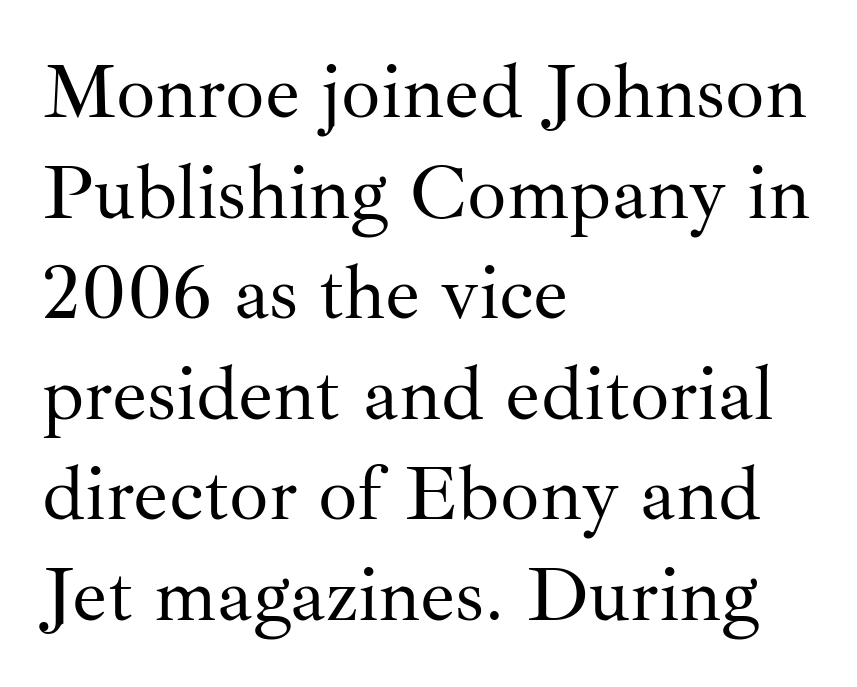
Unmarked baselines from the first word to the last. Observe the ordinary spacing: letters are neighbours, not strangers. You could not count columns in this text — the font is proportionally spaced. Yep, those are serifs on the letters. No chunkiness to these letters — they're not bold. Leading: standard.
